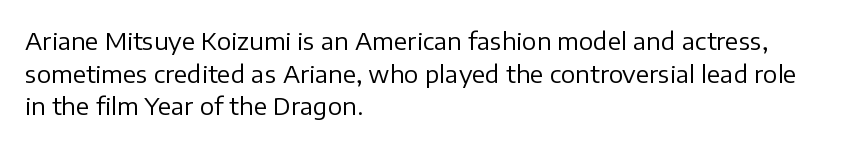
Q: Is the text bold? A: No.
Q: Is the text italic (slanted)? A: No, it is upright.
Q: Is the text underlined? A: No.
Q: How is the paragraph aligned? A: Left-aligned.
Q: Is the spacing between letters normal or unusually wide? A: Normal.
Q: Is the spacing between lines tight, normal or loose? A: Normal.
